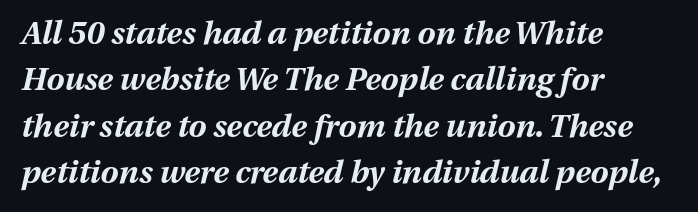
The image shows 32 px bold type, italic (leaning right); set left-aligned, normal line spacing (1.45x), normal letter spacing, not underlined; medium stroke contrast and a medium x-height.
